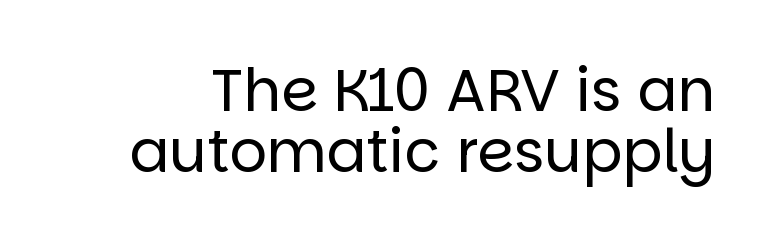
Is the type heavy? It reads as light-to-regular instead. No word sits above an underline. The type sits square on the baseline with zero lean. These lines keep a tight, regular rhythm from letter to letter. Looks like regular typesetting: each glyph gets only the width it needs.
